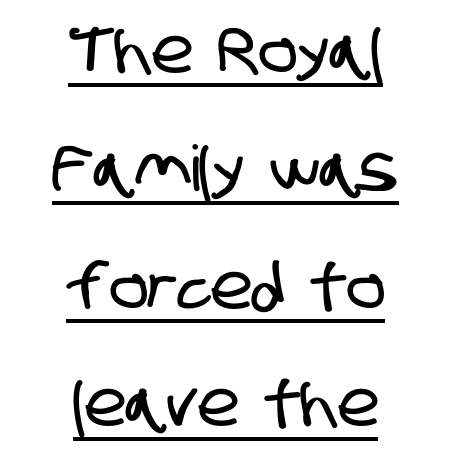
Q: Is the typeface a serif or a sans-serif typeface? A: Sans-serif.
Q: Is the text underlined? A: Yes.
Q: How is the paragraph aligned? A: Centered.
Q: Is the spacing between letters normal or unusually wide? A: Normal.
Q: Width (condensed, normal, or wide)? A: Condensed.
Q: Stroke contrast? A: Low.
Q: x-height? A: Large.
Q: Monospaced? A: No.
